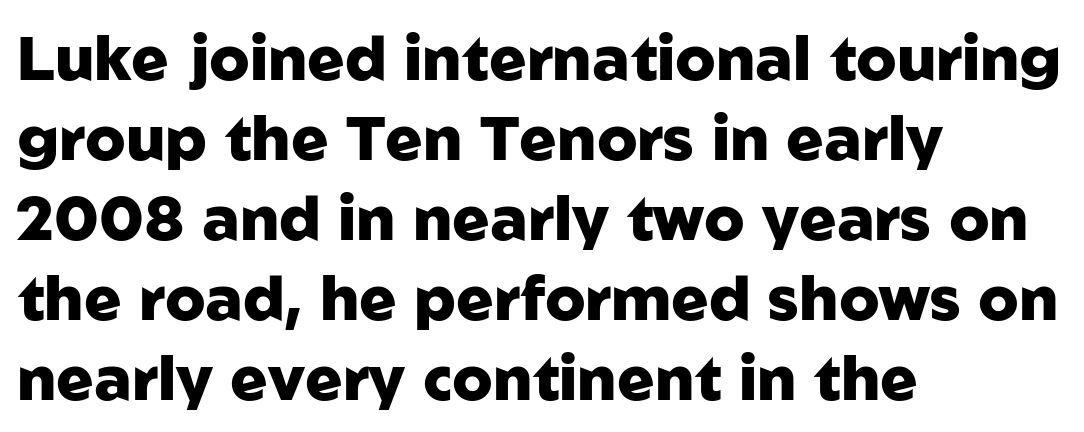
Q: Is the text bold? A: Yes.
Q: Is the text italic (slanted)? A: No, it is upright.
Q: Is the typeface a serif or a sans-serif typeface? A: Sans-serif.
Q: Is the text underlined? A: No.
Q: How is the paragraph aligned? A: Left-aligned.
Q: Is the spacing between letters normal or unusually wide? A: Normal.
Q: Is the spacing between lines tight, normal or loose? A: Normal.
Q: Width (condensed, normal, or wide)? A: Normal.
Q: Stroke contrast? A: Low.
Q: x-height? A: Medium.
Q: Monospaced? A: No.
